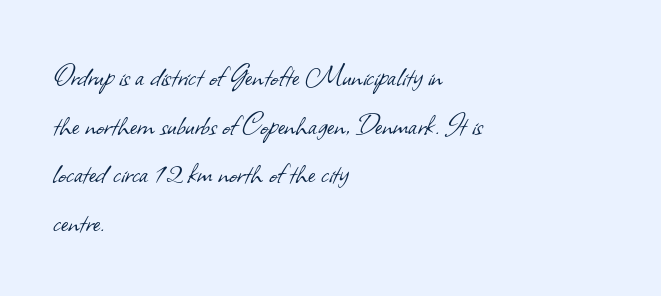
Q: Is the text bold? A: No.
Q: Is the typeface a serif or a sans-serif typeface? A: Sans-serif.
Q: Is the text underlined? A: No.
Q: How is the paragraph aligned? A: Left-aligned.
Q: Is the spacing between letters normal or unusually wide? A: Normal.
Q: Is the spacing between lines tight, normal or loose? A: Normal.
Q: Width (condensed, normal, or wide)? A: Normal.
Q: Stroke contrast? A: Low.
Q: x-height? A: Small.
Q: Monospaced? A: No.
